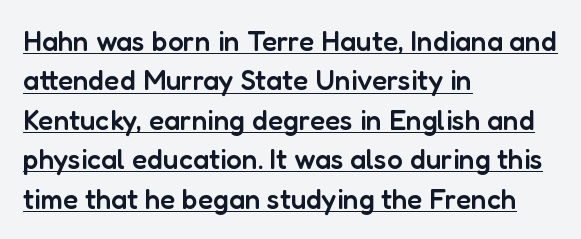
{"serif": "no", "italic": "no", "bold": "semi", "weight": "semibold", "width": "normal", "stroke_contrast": "low", "x_height": "medium", "monospaced": "no", "underline": "yes", "align": "left", "line_spacing": "normal", "line_spacing_ratio": 1.41, "letter_spacing": "normal", "letter_spacing_em": 0.0, "glyph_px": 28}
